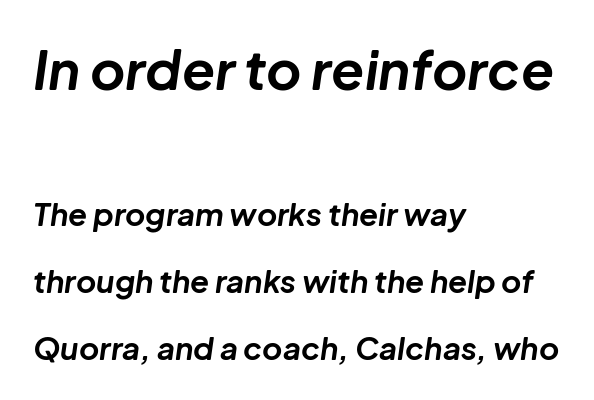
{"italic": "yes", "lean": "right", "slant_degrees": 8, "bold": "yes", "weight": "bold", "width": "normal", "stroke_contrast": "low", "x_height": "medium", "monospaced": "no", "underline": "no", "align": "left", "line_spacing": "loose", "line_spacing_ratio": 2.16, "letter_spacing": "normal", "letter_spacing_em": 0.0, "larger_block": "first", "size_ratio": 1.74, "glyph_px": 54}
